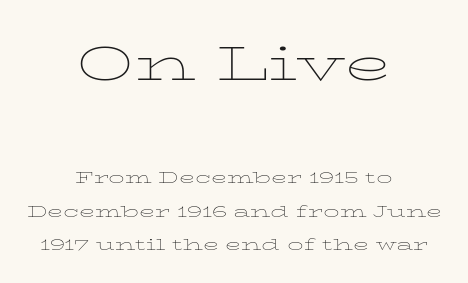
The rendering uses natural spacing where letterforms have individual widths. Standard letterfit; no display-style spreading of the glyphs. The typesetting does not lean heavy: it is not bold. Teacher's note: observe the equal gaps on both sides — that is centered alignment. Each new line begins a long way beneath the previous one. Tall strokes in this sample are plumb rather than angled.
